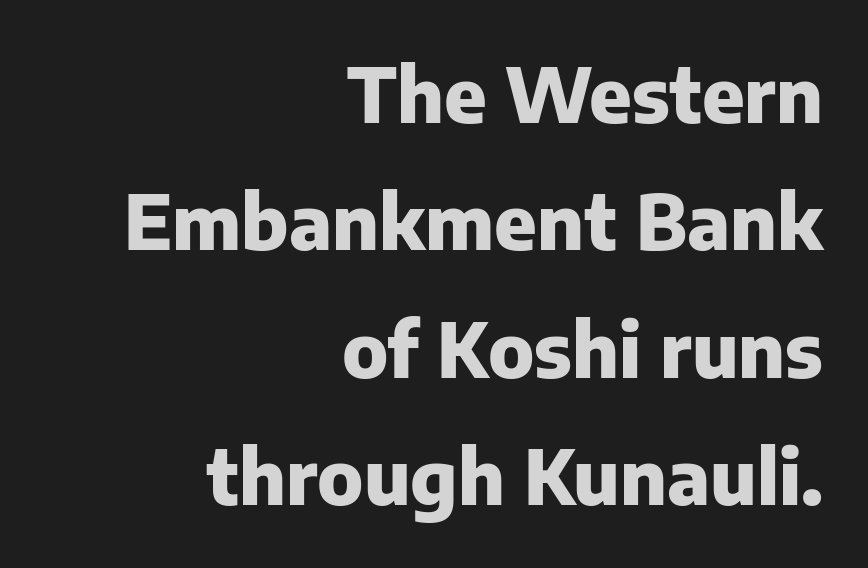
Horizontal alignment here is rightward, an uncommon choice for prose. Clear beneath every line of the passage. Bold? Absolutely — the strokes are thick and heavy. What stands out about the letter spacing? Nothing — it is the standard amount. Characters remain perfectly vertical along every line. The designer left line spacing at the default.
